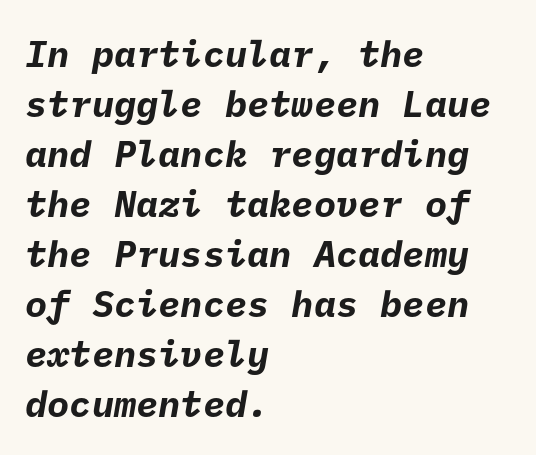
{"serif": "no", "bold": "yes", "weight": "bold", "width": "normal", "stroke_contrast": "low", "x_height": "medium", "underline": "no", "align": "left", "line_spacing": "normal", "line_spacing_ratio": 1.35, "letter_spacing": "normal", "letter_spacing_em": 0.0, "glyph_px": 37}
